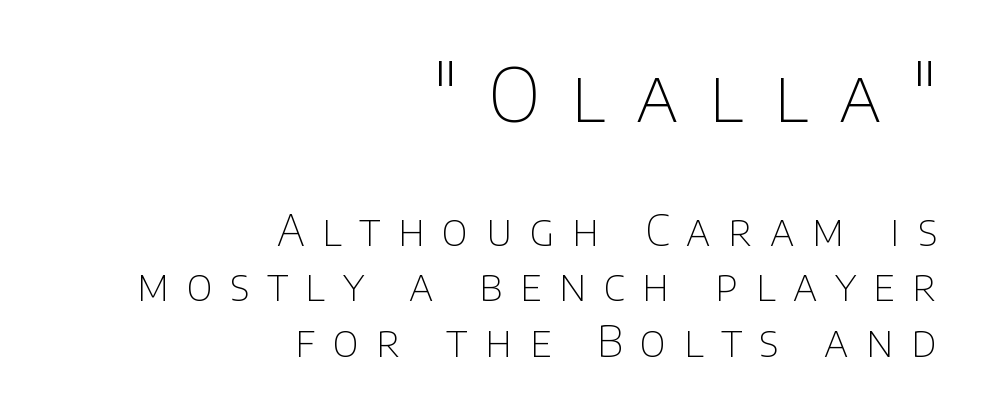
The foot of each line stays bare and open. Weight: not bold — regular or lighter. Substantial extra tracking has been applied to these lines. Whoever set this made the first block the dominant, larger element.
